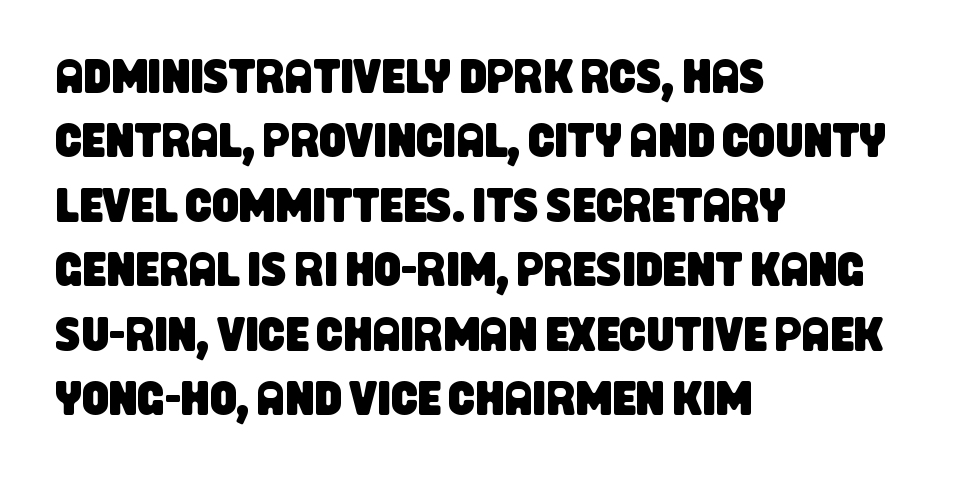
{"serif": "no", "width": "condensed", "stroke_contrast": "low", "x_height": "large", "monospaced": "no", "underline": "no", "align": "left", "line_spacing": "normal", "line_spacing_ratio": 1.37, "letter_spacing": "normal", "letter_spacing_em": 0.0, "glyph_px": 47}
